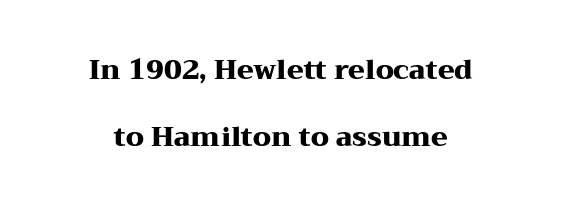
Q: Is the text bold? A: Yes.
Q: Is the text italic (slanted)? A: No, it is upright.
Q: Is the text underlined? A: No.
Q: How is the paragraph aligned? A: Centered.
Q: Is the spacing between letters normal or unusually wide? A: Normal.
Q: Is the spacing between lines tight, normal or loose? A: Loose.
